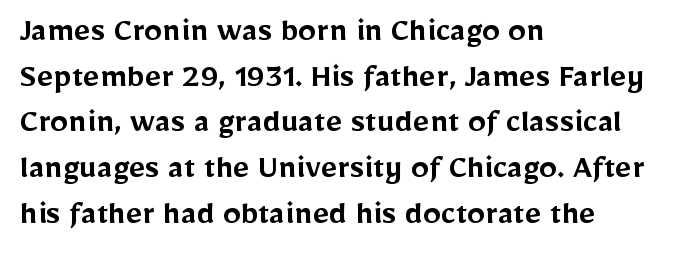
What weight is shown? A semibold, between regular and bold. Descenders are the only things crossing below the line. How are the letters spaced? Ordinarily, with no added tracking. Spacing verdict: proportional, widths tailored to each character. These lines were composed using upright roman letters.
